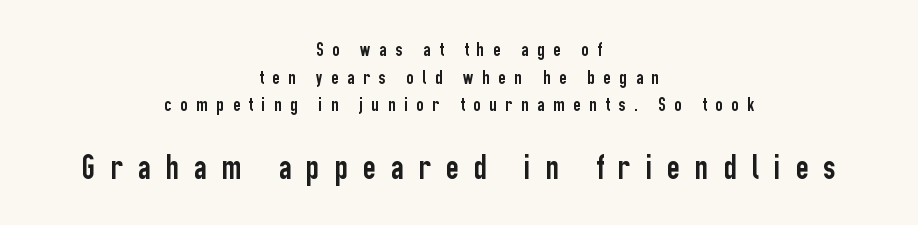
{"serif": "no", "italic": "no", "width": "condensed", "stroke_contrast": "low", "x_height": "medium", "monospaced": "no", "underline": "no", "align": "center", "line_spacing": "normal", "line_spacing_ratio": 1.38, "letter_spacing": "wide", "letter_spacing_em": 0.43, "larger_block": "second", "size_ratio": 1.75, "glyph_px": 35}
